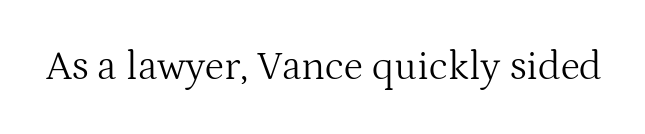
{"serif": "yes", "italic": "no", "bold": "no", "weight": "light", "width": "normal", "stroke_contrast": "medium", "x_height": "medium", "monospaced": "no", "underline": "no", "letter_spacing": "normal", "letter_spacing_em": 0.0, "glyph_px": 41}
